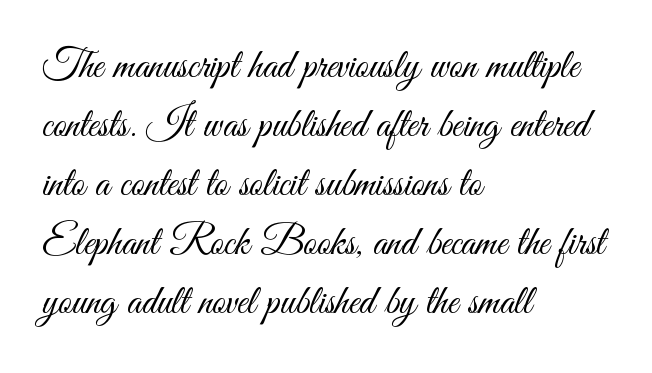
{"serif": "no", "bold": "no", "weight": "light", "width": "condensed", "stroke_contrast": "medium", "x_height": "small", "monospaced": "no", "underline": "no", "align": "left", "line_spacing": "normal", "line_spacing_ratio": 1.44, "letter_spacing": "normal", "letter_spacing_em": 0.0, "glyph_px": 41}
